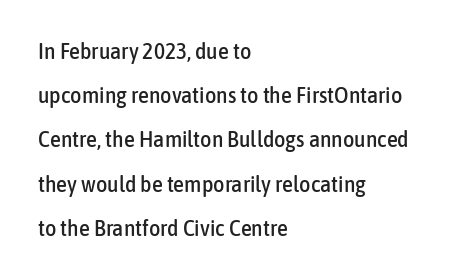
{"italic": "no", "underline": "no", "align": "left", "line_spacing": "loose", "line_spacing_ratio": 2.01, "letter_spacing": "normal", "letter_spacing_em": 0.0, "glyph_px": 22}
